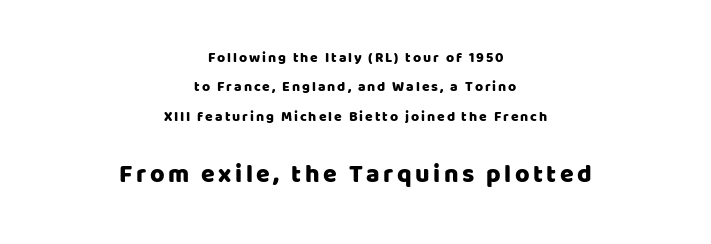
Unlike italic type, these characters show no tilt at all. The second block has been scaled up relative to the first. One-word summary of the alignment: center. Horizontal bands of white between lines are thick stripes.
